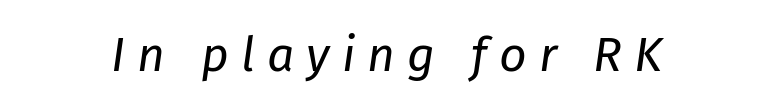
The image shows 48 px regular-weight type, italic (leaning right); set unusually wide letter spacing (+0.25 em), not underlined; low stroke contrast and a medium x-height.
